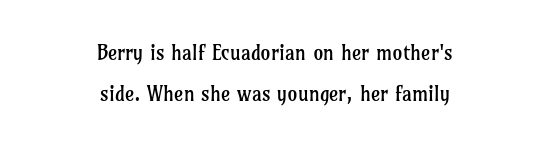
The image shows 20 px text type, upright; set centered, loose line spacing (2.04x), normal letter spacing, not underlined.
